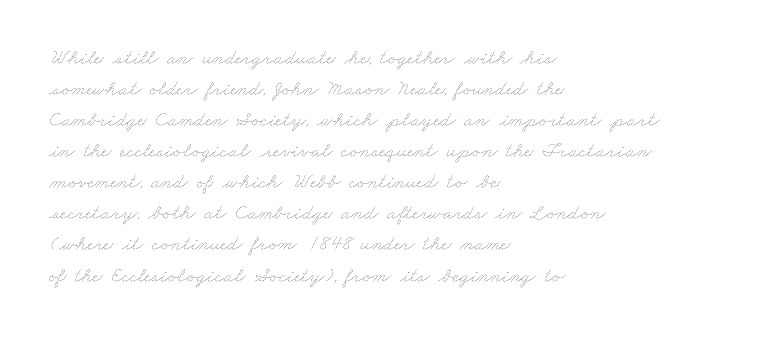
{"bold": "no", "underline": "no", "align": "left", "line_spacing": "normal", "line_spacing_ratio": 1.48, "letter_spacing": "normal", "letter_spacing_em": 0.0, "glyph_px": 21}
